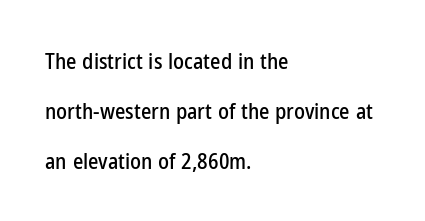
Q: Is the text italic (slanted)? A: No, it is upright.
Q: Is the text underlined? A: No.
Q: How is the paragraph aligned? A: Left-aligned.
Q: Is the spacing between letters normal or unusually wide? A: Normal.
Q: Is the spacing between lines tight, normal or loose? A: Loose.
